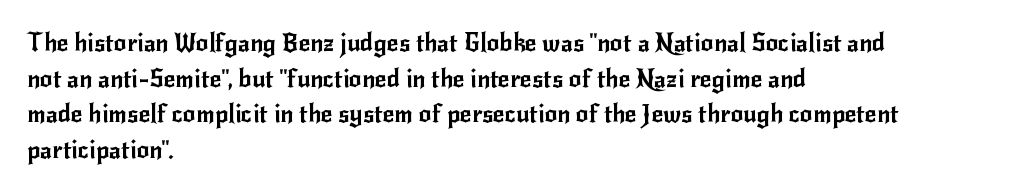
The image shows 25 px text type, upright; set left-aligned, normal line spacing (1.43x), normal letter spacing, not underlined.
